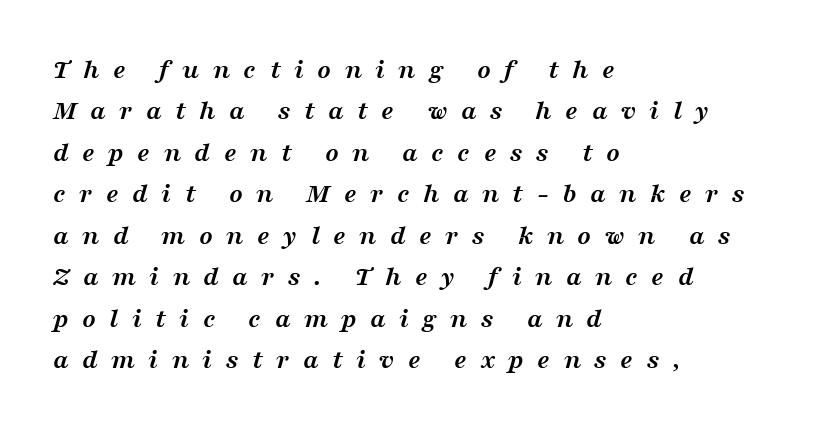
The image shows 28 px semibold, wide serif type, italic (leaning right); set left-aligned, normal line spacing (1.48x), unusually wide letter spacing (+0.48 em), not underlined; medium stroke contrast and a medium x-height.
